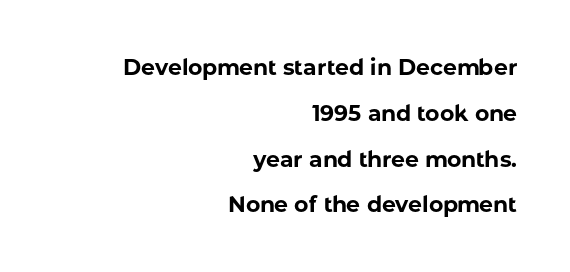
The image shows 22 px bold type, upright; set right-aligned, loose line spacing (2.08x), normal letter spacing, not underlined.
